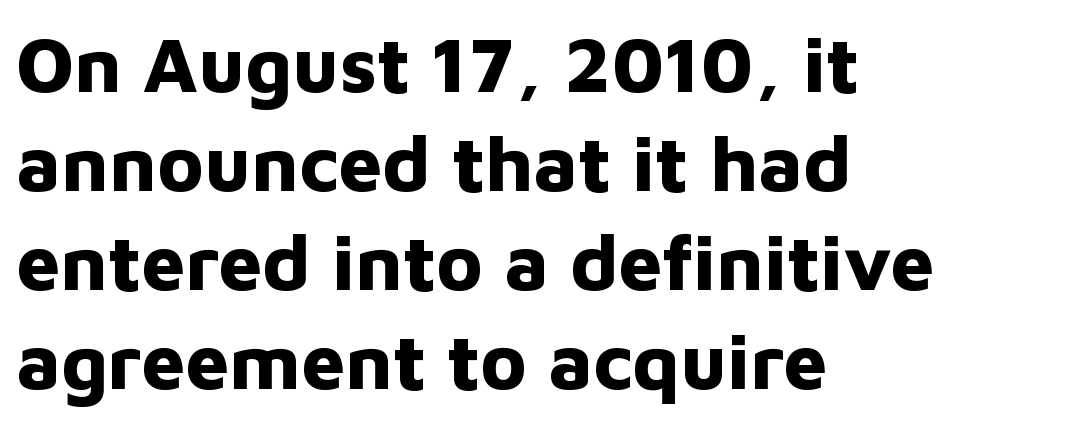
Q: Is the text bold? A: Yes.
Q: Is the text italic (slanted)? A: No, it is upright.
Q: Is the typeface a serif or a sans-serif typeface? A: Sans-serif.
Q: Is the text underlined? A: No.
Q: How is the paragraph aligned? A: Left-aligned.
Q: Is the spacing between letters normal or unusually wide? A: Normal.
Q: Is the spacing between lines tight, normal or loose? A: Normal.
Q: Width (condensed, normal, or wide)? A: Normal.
Q: Stroke contrast? A: Low.
Q: x-height? A: Medium.
Q: Monospaced? A: No.
